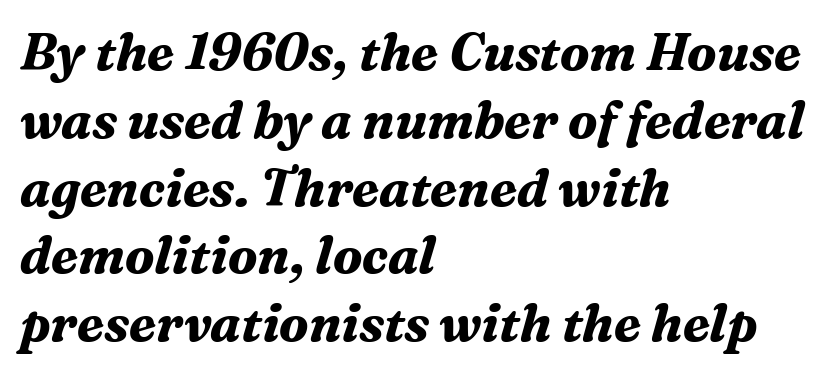
The image shows 51 px bold serif type, italic (leaning right); set left-aligned, normal line spacing (1.33x), normal letter spacing, not underlined; medium stroke contrast and a medium x-height.
